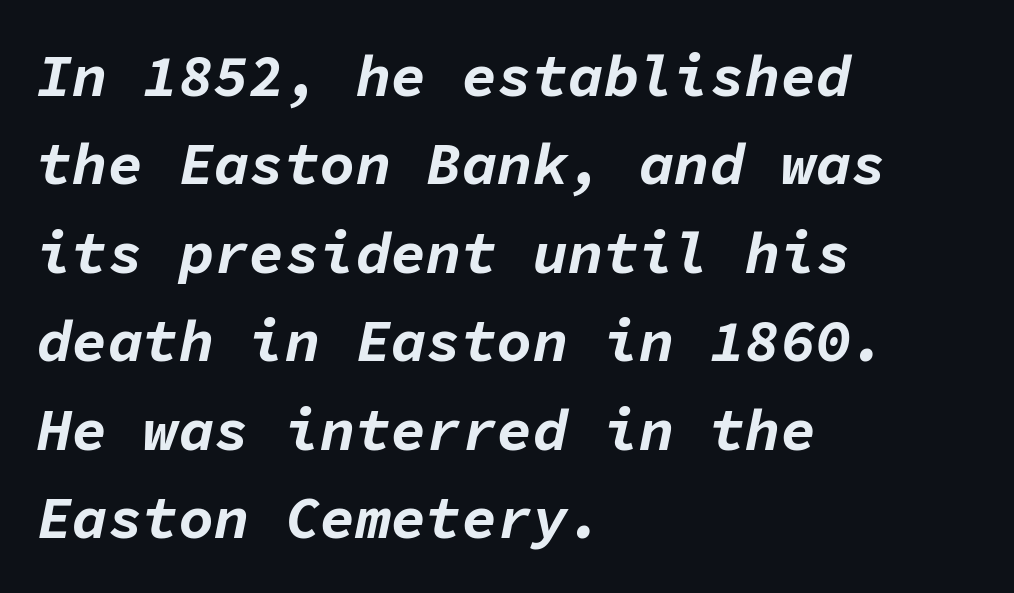
Horizontal alignment here is leftward, the default for most running prose. If you drew a line through each stem, it would be angled. You could count columns in this text — the font is strictly monospaced. Words float on clear page, feet unadorned. Regarding leading, the lines here are spaced in the standard way.
